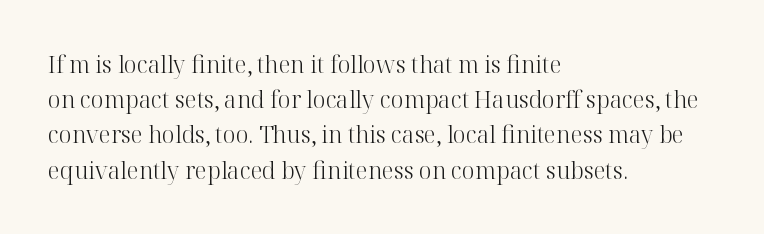
Q: Is the text bold? A: No.
Q: Is the text italic (slanted)? A: No, it is upright.
Q: Is the text underlined? A: No.
Q: How is the paragraph aligned? A: Left-aligned.
Q: Is the spacing between letters normal or unusually wide? A: Normal.
Q: Is the spacing between lines tight, normal or loose? A: Normal.
